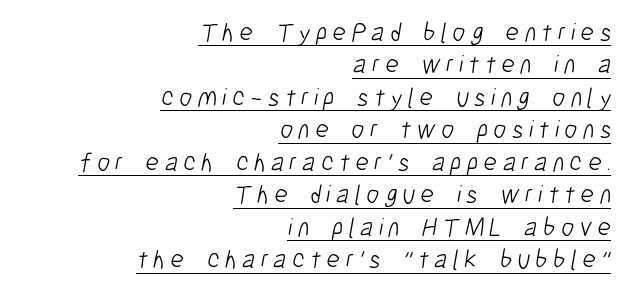
The rag falls on the left side of this text block. The tracking reads as deliberately expanded to a designer's eye. Descenders here cross a horizontal rule under the line. These glyphs show unthickened strokes, regular width or finer. What's the leading like? Ordinary, nothing unusual.
